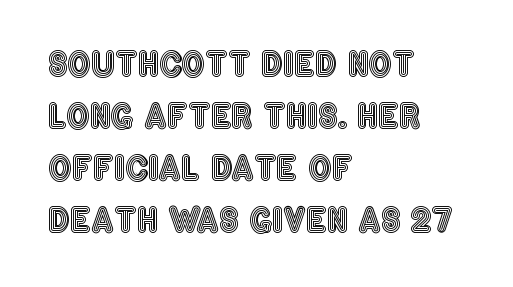
{"italic": "no", "width": "condensed", "x_height": "large", "monospaced": "no", "underline": "no", "align": "left", "line_spacing": "normal", "line_spacing_ratio": 1.58, "letter_spacing": "normal", "letter_spacing_em": 0.0, "glyph_px": 33}
